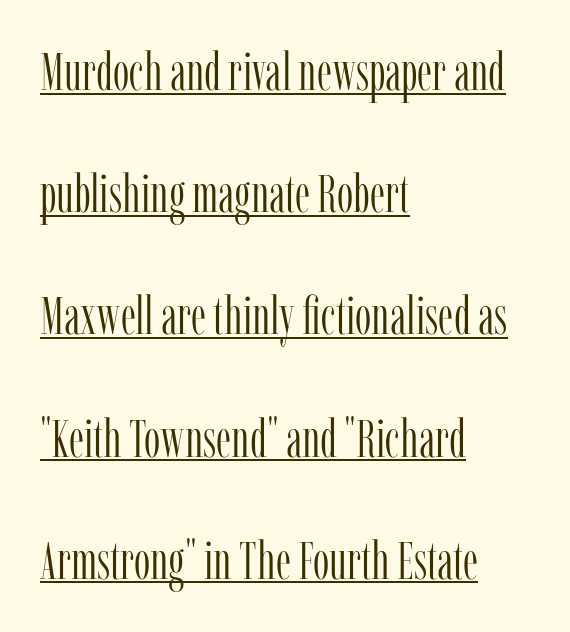
The image shows 52 px light, condensed serif type, upright; set left-aligned, loose line spacing (2.35x), normal letter spacing, underlined; low stroke contrast and a medium x-height.
